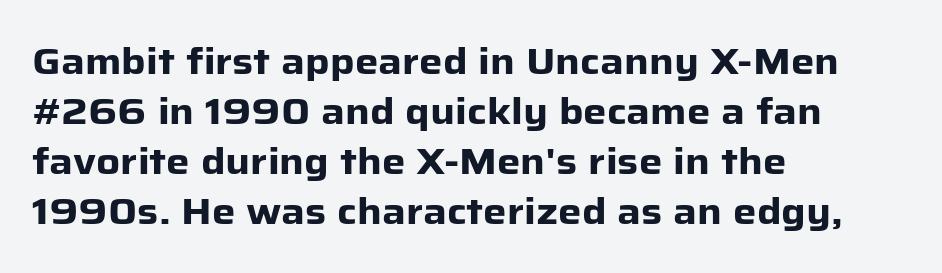
The image shows 37 px heavy sans-serif type, upright; set left-aligned, normal line spacing (1.35x), normal letter spacing, not underlined; low stroke contrast and a medium x-height.
